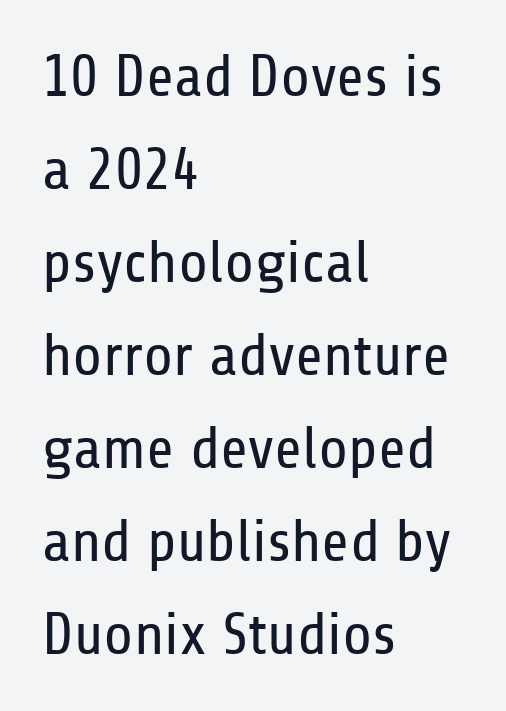
{"serif": "no", "italic": "no", "bold": "no", "weight": "regular", "width": "condensed", "stroke_contrast": "low", "x_height": "medium", "monospaced": "no", "underline": "no", "align": "left", "line_spacing": "normal", "line_spacing_ratio": 1.55, "letter_spacing": "normal", "letter_spacing_em": 0.0, "glyph_px": 60}
